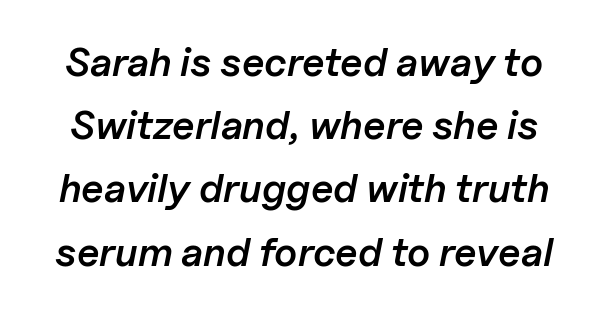
The image shows 40 px semibold type, italic (leaning right); set normal line spacing (1.58x), normal letter spacing, not underlined; low stroke contrast and a medium x-height.
